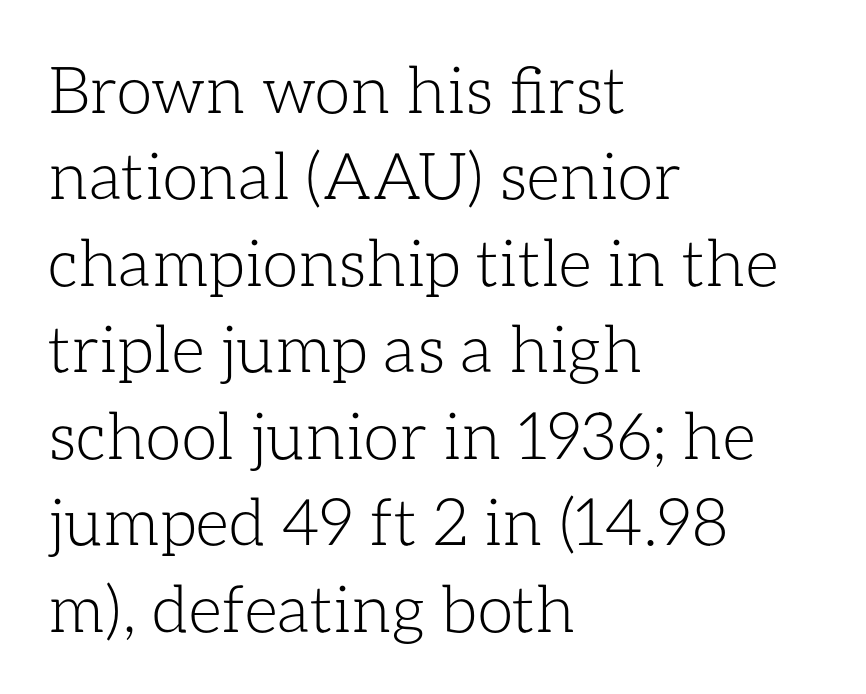
Line starts are locked; line ends wander. Is the stroke heavy? The answer is a plain regular-or-lighter. The vertical gap from one line to the next is medium. Lines of text with bare space underneath.
